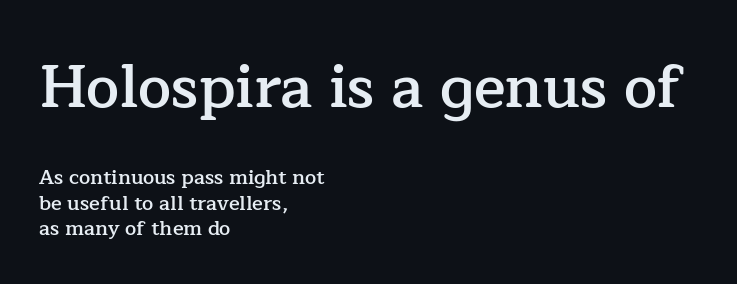
{"serif": "yes", "italic": "no", "bold": "semi", "weight": "semibold", "width": "normal", "stroke_contrast": "low", "x_height": "medium", "monospaced": "no", "underline": "no", "align": "left", "line_spacing": "normal", "line_spacing_ratio": 1.27, "letter_spacing": "normal", "letter_spacing_em": 0.0, "larger_block": "first", "size_ratio": 2.95, "glyph_px": 59}
